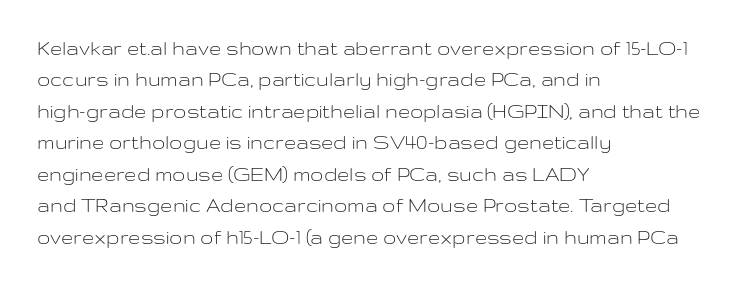
The line-height multiplier appears to be the usual default. The ragged edge is on the right, which tells us the setting is flush left. A typesetter would mark this as roman, not italic. This sample uses plain, unmodified letter spacing. No letter is thick-stroked: the sample isn't bold.
